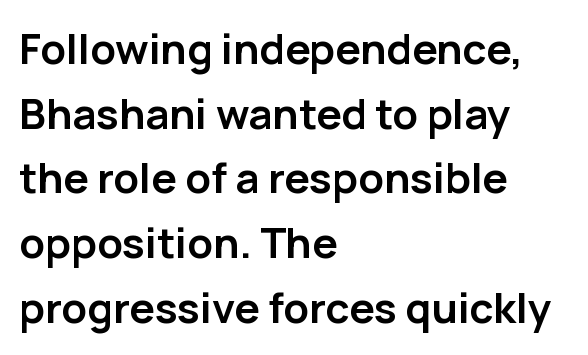
The image shows 42 px semibold sans-serif type, upright; set left-aligned, normal line spacing (1.54x), normal letter spacing, not underlined; low stroke contrast and a medium x-height.
